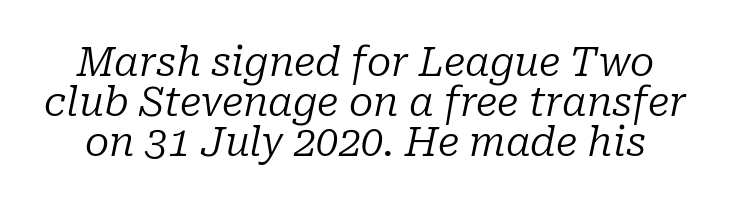
The image shows 40 px regular-weight serif type, italic (leaning right); set tight line spacing (1.0x), normal letter spacing, not underlined; low stroke contrast and a medium x-height.
